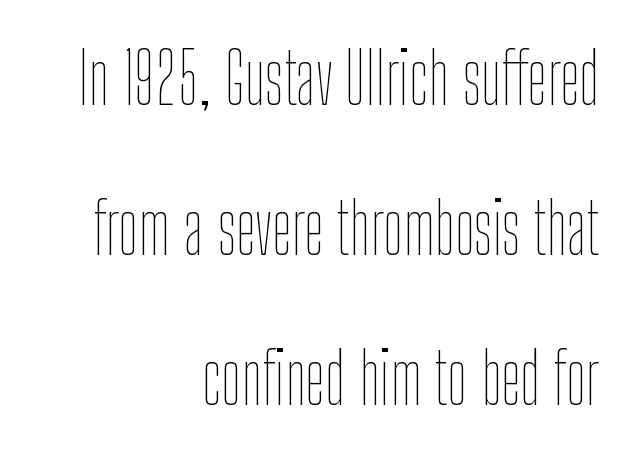
You could not count columns in this text — the font is proportionally spaced. Notice the wide empty band between every row — that's loose leading. In terms of posture, this sample is upright. No letter is thick-stroked: the sample isn't bold. Descender tails drop into unmarked territory.
